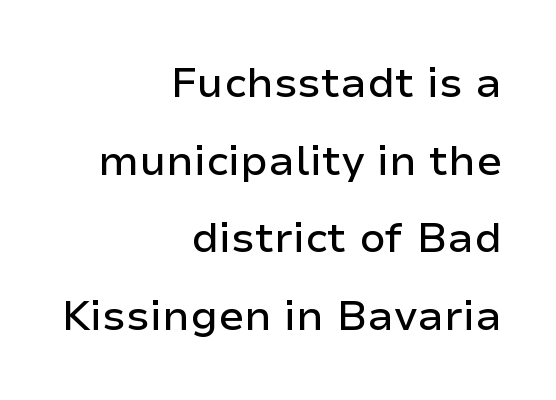
{"serif": "no", "italic": "no", "width": "normal", "stroke_contrast": "low", "x_height": "medium", "monospaced": "no", "underline": "no", "align": "right", "line_spacing_ratio": 1.85, "letter_spacing": "normal", "letter_spacing_em": 0.0, "glyph_px": 42}
